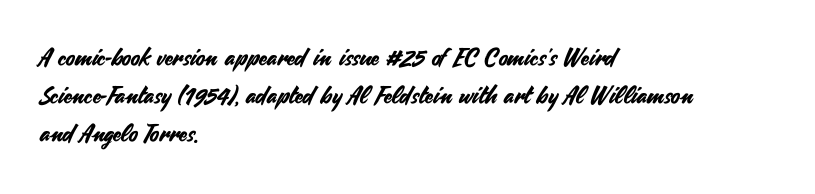
Q: Is the text italic (slanted)? A: Yes.
Q: Is the text underlined? A: No.
Q: How is the paragraph aligned? A: Left-aligned.
Q: Is the spacing between letters normal or unusually wide? A: Normal.
Q: Is the spacing between lines tight, normal or loose? A: Normal.
